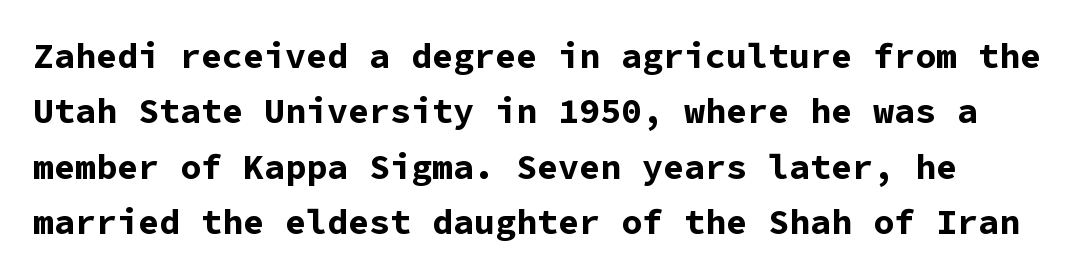
{"serif": "no", "italic": "no", "bold": "yes", "weight": "bold", "width": "normal", "stroke_contrast": "low", "x_height": "medium", "monospaced": "yes", "underline": "no", "line_spacing": "normal", "line_spacing_ratio": 1.58, "letter_spacing": "normal", "letter_spacing_em": 0.0, "glyph_px": 35}
